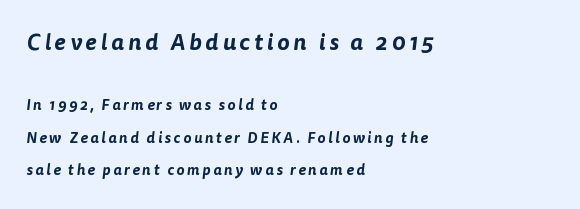
The gap between lines stays unmarked. Which margin do the lines hug? The left one — the right edge is uneven. The vertical gap from one line to the next is large. In this sample the first text group is rendered at the bigger scale.
